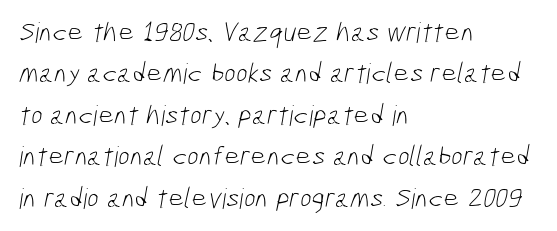
The image shows 28 px light, condensed sans-serif type; set left-aligned, normal line spacing (1.48x), normal letter spacing, not underlined; low stroke contrast and a medium x-height.
